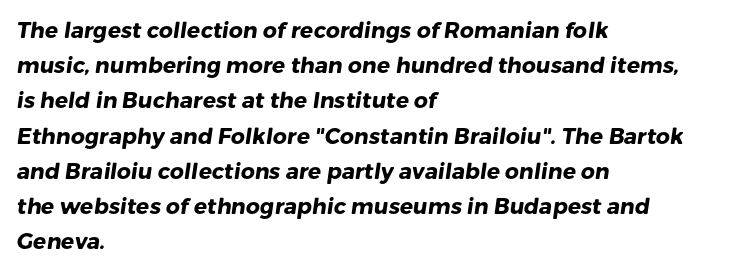
Honestly, the letter spacing is just normal — you wouldn't notice it. Typographic density is high because the face is bold. Line starts are locked; line ends wander. Summary of vertical rhythm: regular, with standard interline spacing. Glance below the letters and you will spot only blank space.
